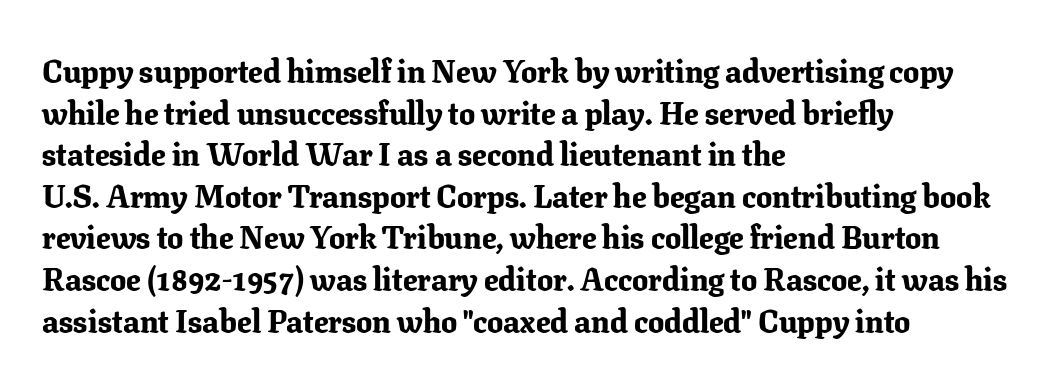
Q: Is the text bold? A: Yes.
Q: Is the text italic (slanted)? A: No, it is upright.
Q: Is the typeface a serif or a sans-serif typeface? A: Serif.
Q: Is the text underlined? A: No.
Q: How is the paragraph aligned? A: Left-aligned.
Q: Is the spacing between letters normal or unusually wide? A: Normal.
Q: Is the spacing between lines tight, normal or loose? A: Normal.
Q: Width (condensed, normal, or wide)? A: Normal.
Q: Stroke contrast? A: Low.
Q: x-height? A: Medium.
Q: Monospaced? A: No.
